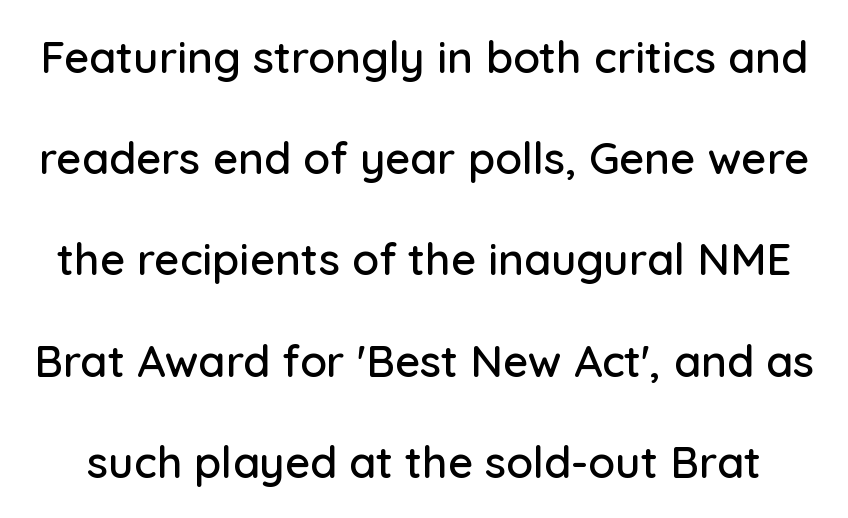
Q: Is the text italic (slanted)? A: No, it is upright.
Q: Is the typeface a serif or a sans-serif typeface? A: Sans-serif.
Q: Is the text underlined? A: No.
Q: Is the spacing between letters normal or unusually wide? A: Normal.
Q: Is the spacing between lines tight, normal or loose? A: Loose.
Q: Width (condensed, normal, or wide)? A: Normal.
Q: Stroke contrast? A: Low.
Q: x-height? A: Medium.
Q: Monospaced? A: No.
